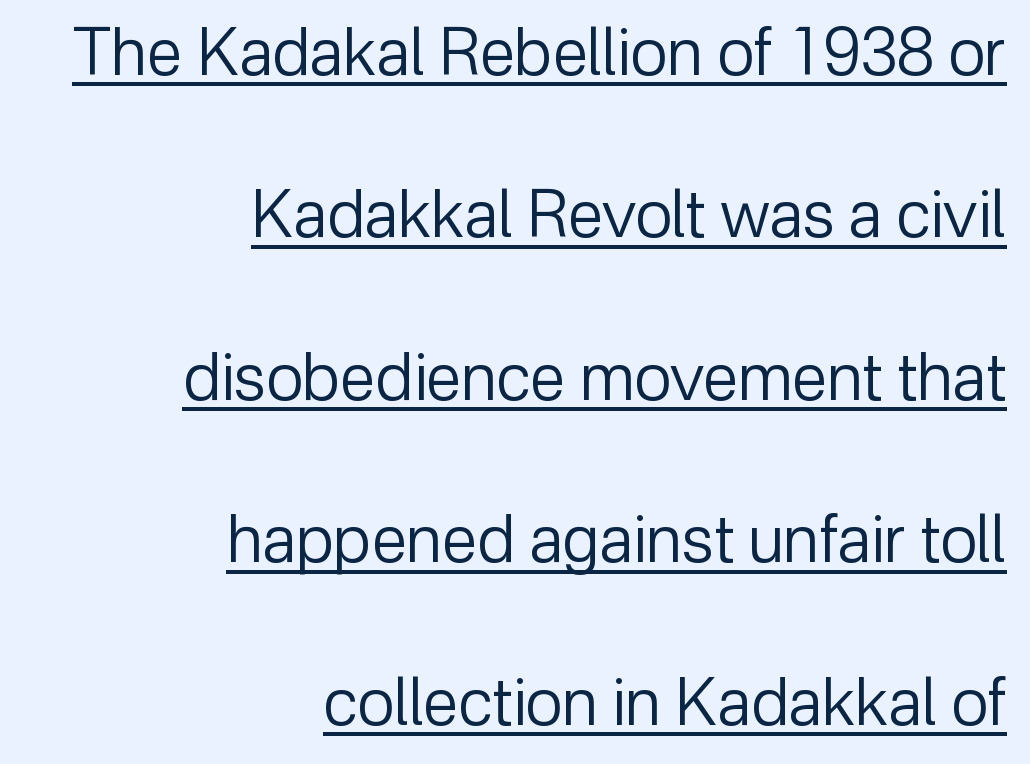
The image shows 65 px regular-weight sans-serif type, upright; set right-aligned, loose line spacing (2.5x), normal letter spacing, underlined; low stroke contrast and a medium x-height.
